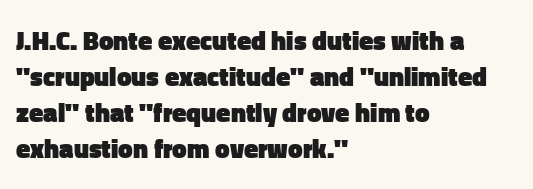
The image shows 26 px bold type, upright; set left-aligned, normal line spacing (1.38x), normal letter spacing, not underlined.
